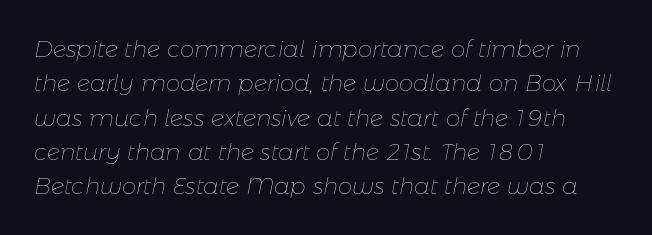
Q: Is the text bold? A: No.
Q: Is the text italic (slanted)? A: Yes, it leans right by about 11 degrees.
Q: Is the text underlined? A: No.
Q: How is the paragraph aligned? A: Left-aligned.
Q: Is the spacing between letters normal or unusually wide? A: Normal.
Q: Is the spacing between lines tight, normal or loose? A: Normal.
